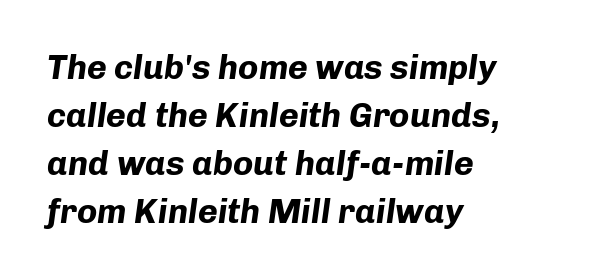
The image shows 34 px bold type, italic (leaning right); set left-aligned, normal line spacing (1.41x), normal letter spacing, not underlined; low stroke contrast and a medium x-height.
